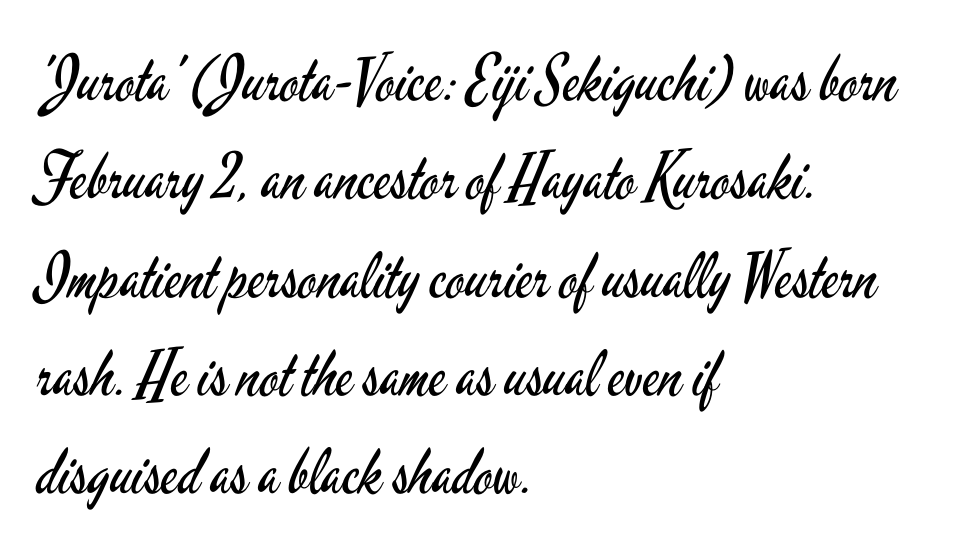
Q: Is the text bold? A: No.
Q: Is the text italic (slanted)? A: Yes.
Q: Is the typeface a serif or a sans-serif typeface? A: Sans-serif.
Q: Is the text underlined? A: No.
Q: How is the paragraph aligned? A: Left-aligned.
Q: Is the spacing between letters normal or unusually wide? A: Normal.
Q: Is the spacing between lines tight, normal or loose? A: Normal.
Q: Width (condensed, normal, or wide)? A: Condensed.
Q: Stroke contrast? A: Low.
Q: x-height? A: Small.
Q: Monospaced? A: No.
